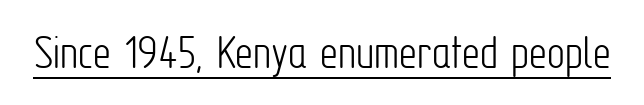
On a weight scale, this lands at 450 or below. The passage shown is typed in a proportional face where columns would drift. Note: no serifs on the glyphs. Upright lettering throughout. A rule runs beneath these lines of type.
